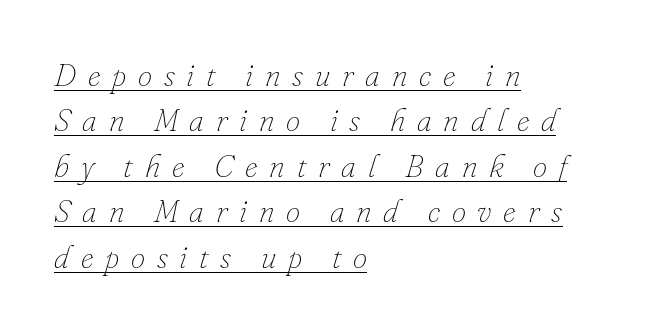
{"italic": "yes", "lean": "right", "slant_degrees": 16, "bold": "no", "weight": "thin", "width": "normal", "stroke_contrast": "low", "x_height": "small", "monospaced": "no", "underline": "yes", "align": "left", "line_spacing": "normal", "line_spacing_ratio": 1.42, "letter_spacing": "wide", "letter_spacing_em": 0.37, "glyph_px": 32}
